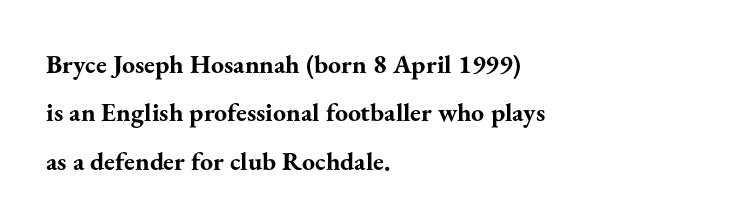
Stroke thickness is high; the sample reads as a true bold. The letters sit at their default tracking, neither squeezed nor spread. Notice how the stems are strictly vertical — no italics here. Line starts are locked; line ends wander.
